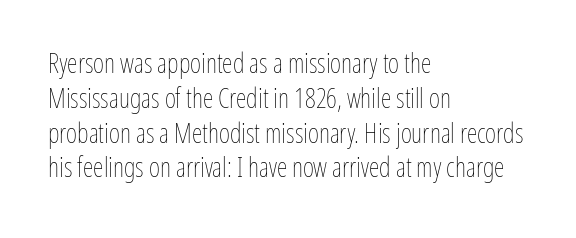
{"italic": "no", "bold": "no", "underline": "no", "align": "left", "line_spacing": "normal", "line_spacing_ratio": 1.29, "letter_spacing": "normal", "letter_spacing_em": 0.0, "glyph_px": 27}
